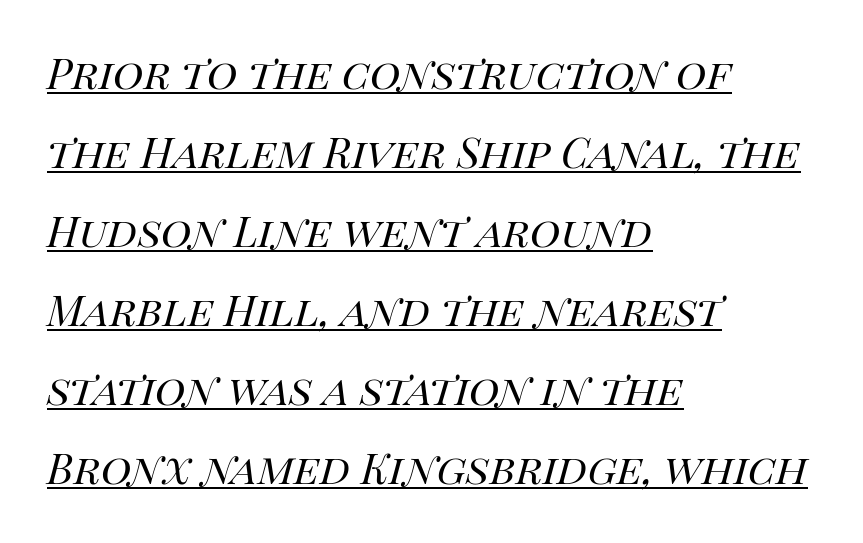
{"italic": "yes", "lean": "right", "slant_degrees": 14, "bold": "no", "weight": "regular", "width": "normal", "stroke_contrast": "high", "x_height": "large", "monospaced": "no", "underline": "yes", "align": "left", "line_spacing": "normal", "line_spacing_ratio": 1.52, "letter_spacing": "normal", "letter_spacing_em": 0.0, "glyph_px": 52}
